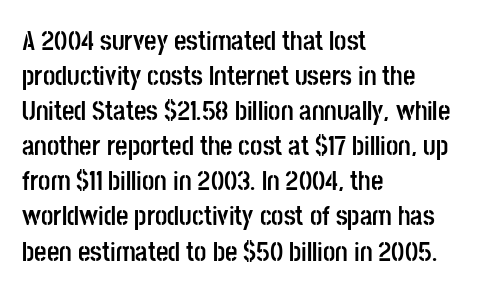
{"italic": "no", "bold": "yes", "underline": "no", "align": "left", "line_spacing": "normal", "line_spacing_ratio": 1.3, "letter_spacing": "normal", "letter_spacing_em": 0.0, "glyph_px": 27}
